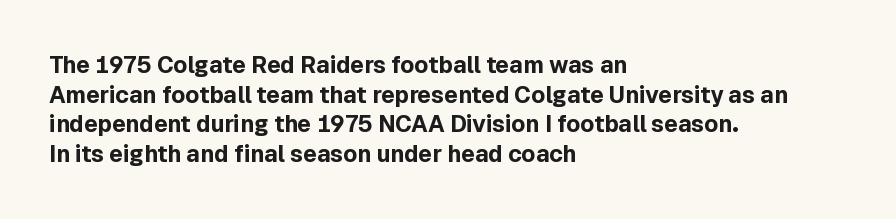
Q: Is the text bold? A: Yes.
Q: Is the text italic (slanted)? A: No, it is upright.
Q: Is the text underlined? A: No.
Q: How is the paragraph aligned? A: Left-aligned.
Q: Is the spacing between letters normal or unusually wide? A: Normal.
Q: Is the spacing between lines tight, normal or loose? A: Normal.
